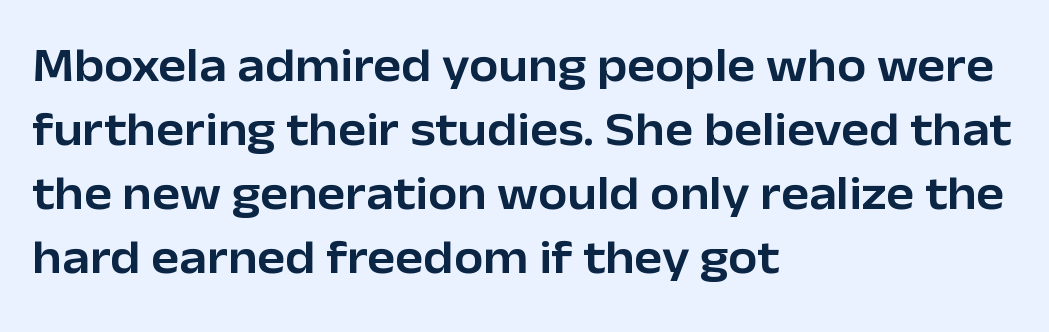
The image shows 47 px sans-serif type, upright; set left-aligned, normal line spacing (1.36x), normal letter spacing, not underlined; low stroke contrast and a medium x-height.
